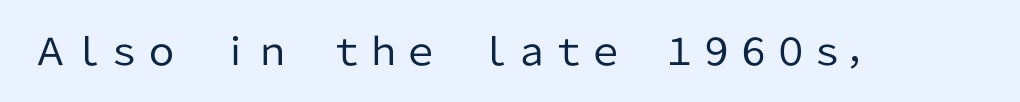
Weight: not bold — regular or lighter. Here the designer chose a conventional face with non-uniform glyph widths. The passage shown is typeset with a sans-serif family. The glyphs are unaccompanied by any horizontal stroke below them. The typography opts for an upright posture over an oblique one. Honestly, the letter spacing is just normal — you wouldn't notice it.
